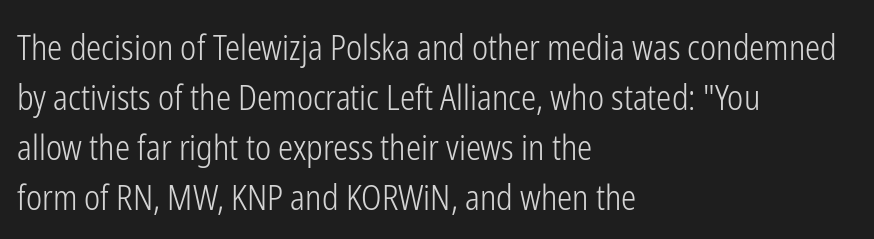
Q: Is the text bold? A: No.
Q: Is the text italic (slanted)? A: No, it is upright.
Q: Is the typeface a serif or a sans-serif typeface? A: Sans-serif.
Q: Is the text underlined? A: No.
Q: How is the paragraph aligned? A: Left-aligned.
Q: Is the spacing between letters normal or unusually wide? A: Normal.
Q: Is the spacing between lines tight, normal or loose? A: Normal.
Q: Width (condensed, normal, or wide)? A: Condensed.
Q: Stroke contrast? A: Low.
Q: x-height? A: Medium.
Q: Monospaced? A: No.
